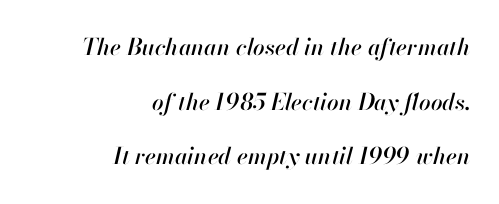
The image shows 23 px text type, italic (leaning right); set right-aligned, loose line spacing (2.37x), normal letter spacing, not underlined.
